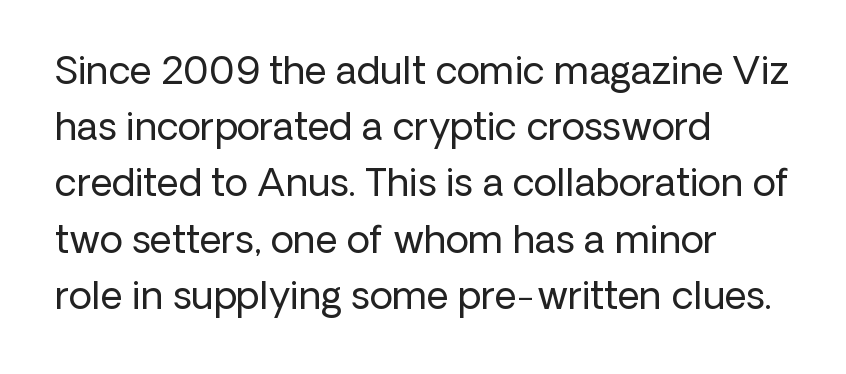
The image shows 38 px regular-weight sans-serif type, upright; set left-aligned, normal line spacing (1.48x), normal letter spacing, not underlined; low stroke contrast and a medium x-height.
